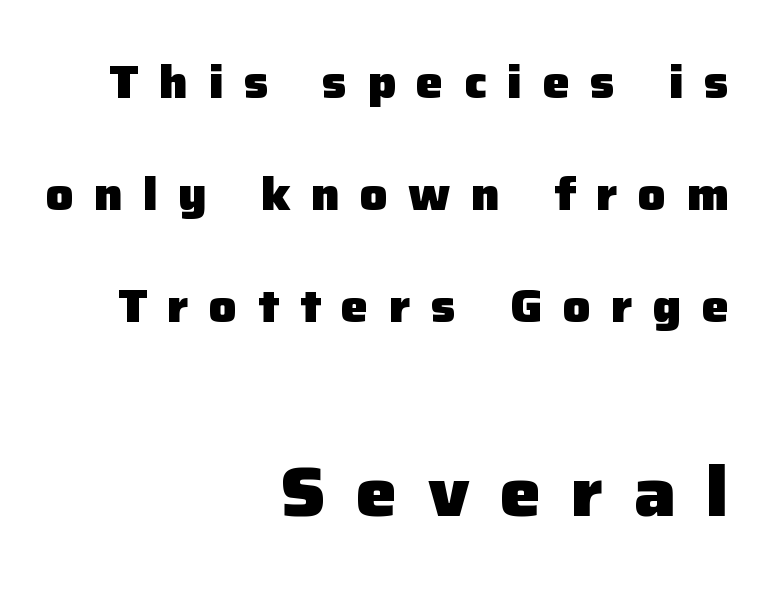
The image shows 69 px heavy sans-serif type, upright; set right-aligned, loose line spacing (2.44x), unusually wide letter spacing (+0.44 em), not underlined; the second (bottom) block is 1.5x larger; low stroke contrast and a medium x-height.
